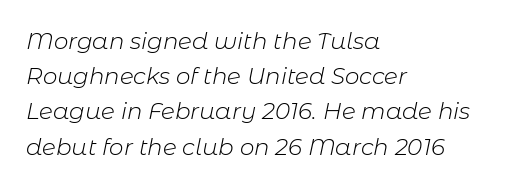
Horizontal bands of white between lines are of average thickness. The text carries the slant typical of an italic or oblique font. Plain, unruled lines of type. Observe the ordinary spacing: letters are neighbours, not strangers.
